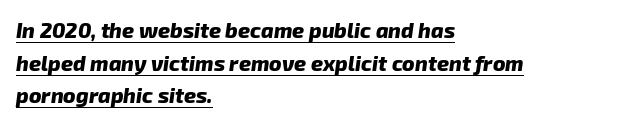
{"bold": "yes", "underline": "yes", "align": "left", "line_spacing": "normal", "line_spacing_ratio": 1.55, "letter_spacing": "normal", "letter_spacing_em": 0.0, "glyph_px": 21}
